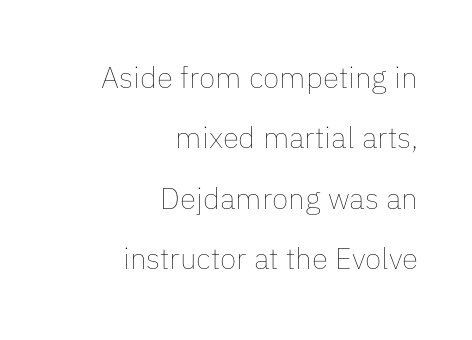
The image shows 30 px thin type, upright; set right-aligned, loose line spacing (2.01x), normal letter spacing, not underlined; low stroke contrast and a medium x-height.
